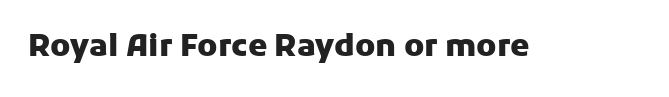
{"serif": "no", "italic": "no", "bold": "yes", "weight": "heavy", "width": "normal", "stroke_contrast": "low", "x_height": "medium", "monospaced": "no", "underline": "no", "letter_spacing": "normal", "letter_spacing_em": 0.0, "glyph_px": 31}
